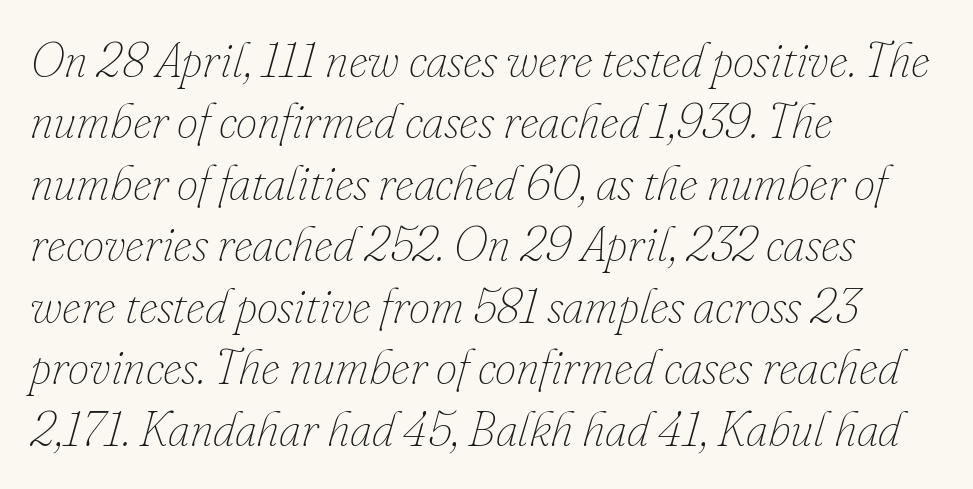
{"italic": "yes", "lean": "right", "slant_degrees": 16, "bold": "no", "weight": "thin", "width": "normal", "stroke_contrast": "low", "x_height": "small", "monospaced": "no", "underline": "no", "align": "left", "line_spacing": "normal", "line_spacing_ratio": 1.28, "letter_spacing": "normal", "letter_spacing_em": 0.0, "glyph_px": 48}
